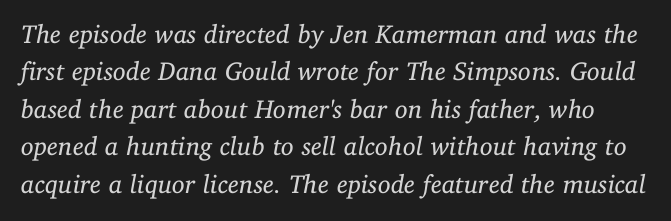
Plain, unruled lines of type. What's the leading like? Ordinary, nothing unusual. The typeface has the unassuming heft of standard copy or less. What stands out about the letter spacing? Nothing — it is the standard amount. Posture: slanted.
